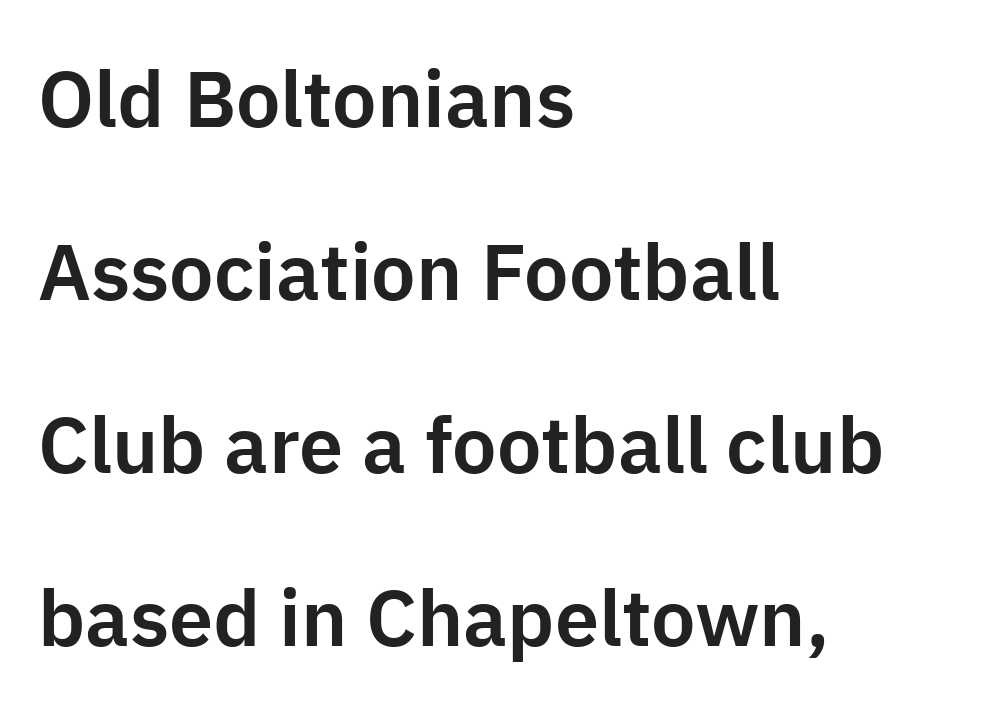
Q: Is the text italic (slanted)? A: No, it is upright.
Q: Is the typeface a serif or a sans-serif typeface? A: Sans-serif.
Q: Is the text underlined? A: No.
Q: How is the paragraph aligned? A: Left-aligned.
Q: Is the spacing between letters normal or unusually wide? A: Normal.
Q: Is the spacing between lines tight, normal or loose? A: Loose.
Q: Width (condensed, normal, or wide)? A: Normal.
Q: Stroke contrast? A: Low.
Q: x-height? A: Medium.
Q: Monospaced? A: No.
